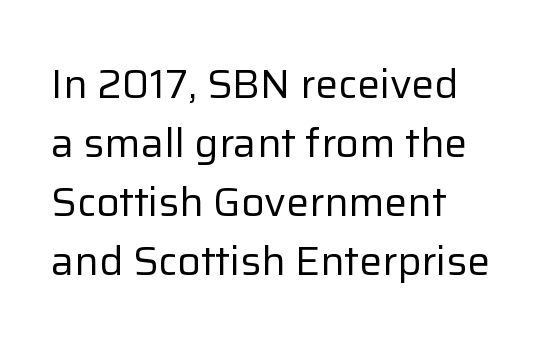
Nothing sits at the stroke ends, so this counts as sans-serif. Letters have the restrained weight of plain body copy at most. Short and long lines alike share a common starting point at left. Style check: upright. This sample keeps an unexceptional amount of space between lines.
